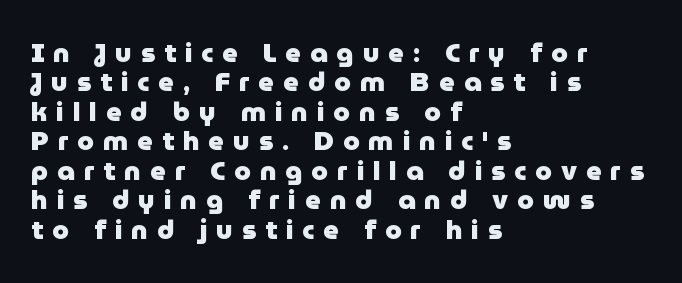
Q: Is the text bold? A: Yes.
Q: Is the text italic (slanted)? A: No, it is upright.
Q: Is the text underlined? A: No.
Q: How is the paragraph aligned? A: Left-aligned.
Q: Is the spacing between letters normal or unusually wide? A: Unusually wide.
Q: Is the spacing between lines tight, normal or loose? A: Tight.
